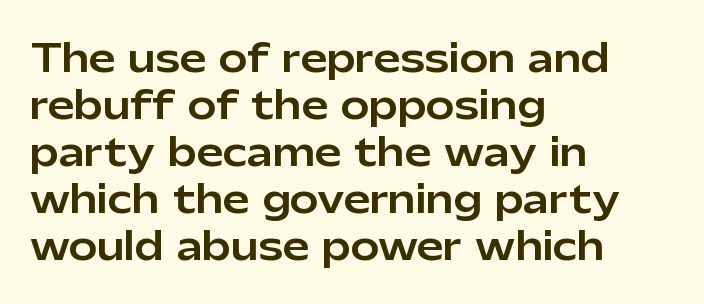
Q: Is the text italic (slanted)? A: No, it is upright.
Q: Is the typeface a serif or a sans-serif typeface? A: Sans-serif.
Q: Is the text underlined? A: No.
Q: How is the paragraph aligned? A: Left-aligned.
Q: Is the spacing between letters normal or unusually wide? A: Normal.
Q: Width (condensed, normal, or wide)? A: Normal.
Q: Stroke contrast? A: Low.
Q: x-height? A: Medium.
Q: Monospaced? A: No.
